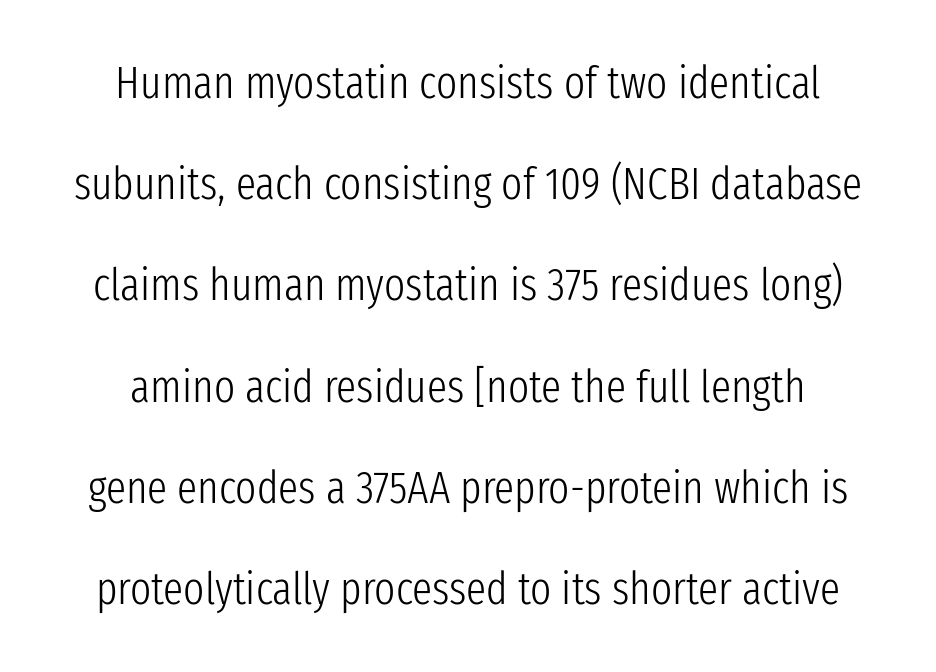
{"serif": "no", "italic": "no", "bold": "no", "weight": "light", "width": "condensed", "stroke_contrast": "low", "x_height": "medium", "monospaced": "no", "underline": "no", "line_spacing": "loose", "line_spacing_ratio": 2.25, "letter_spacing": "normal", "letter_spacing_em": 0.0, "glyph_px": 45}
